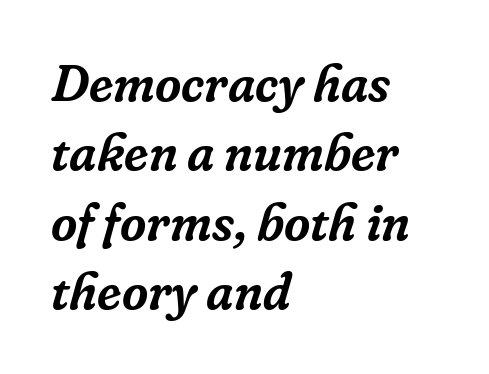
The image shows 51 px serif type, italic (leaning right); set left-aligned, normal line spacing (1.36x), normal letter spacing, not underlined; low stroke contrast and a medium x-height.
